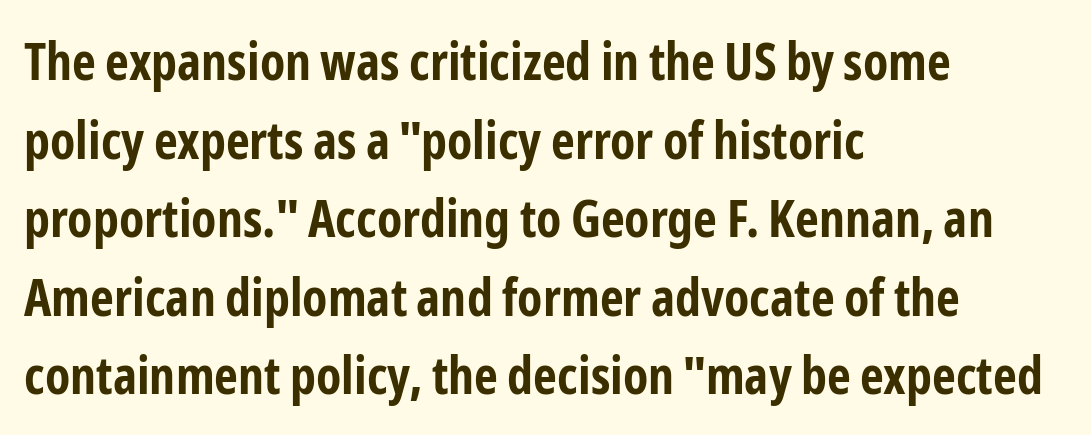
The baseline area is clear. You can tell it's not italic because the verticals are truly vertical. The lines are quadded left. A dark, heavy texture on the line: the type is bold. Tracking here is standard; glyphs follow each other at the usual distance. What's the leading like? Ordinary, nothing unusual.
